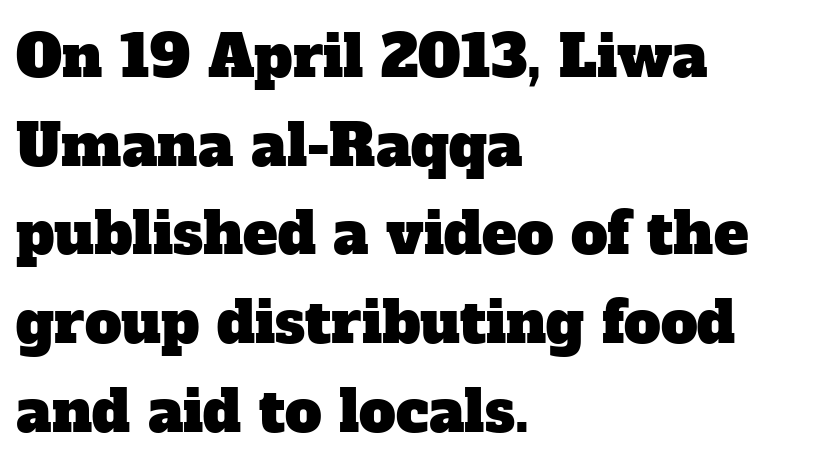
{"serif": "yes", "width": "normal", "stroke_contrast": "low", "x_height": "medium", "monospaced": "no", "underline": "no", "align": "left", "line_spacing": "normal", "line_spacing_ratio": 1.53, "letter_spacing": "normal", "letter_spacing_em": 0.0, "glyph_px": 58}
